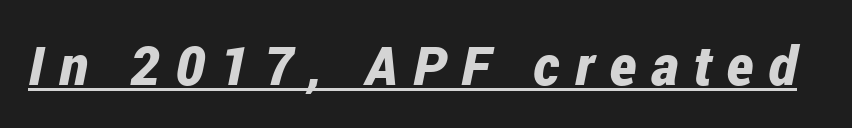
Set as a true bold cut, around the 700 mark. Tracking here is generous; glyphs stand well apart from one another. Has an underline been added? It has. The face used here is proportionally spaced, like ordinary book or web type. Italic: yes, the glyphs are oblique.
